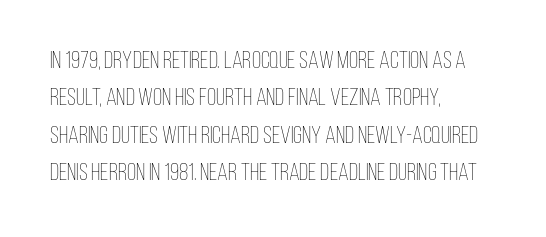
The image shows 24 px text type, upright; set left-aligned, normal line spacing (1.56x), normal letter spacing, not underlined.
